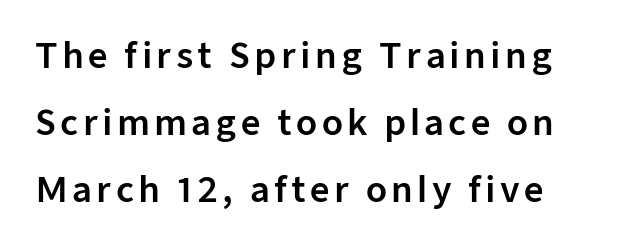
Are there feet on the stems? There aren't — it's a sans. One glance says open: line gaps are wider than usual. Proportional: the letters do not fall into vertical columns. The space directly below the letters is spotless. Posture: upright roman.
